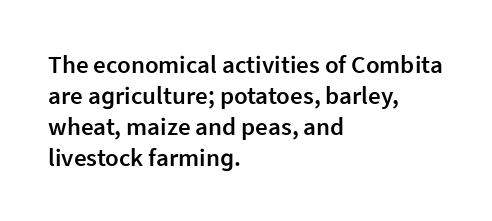
The image shows 25 px text type, upright; set left-aligned, line spacing 1.24x, normal letter spacing, not underlined.
